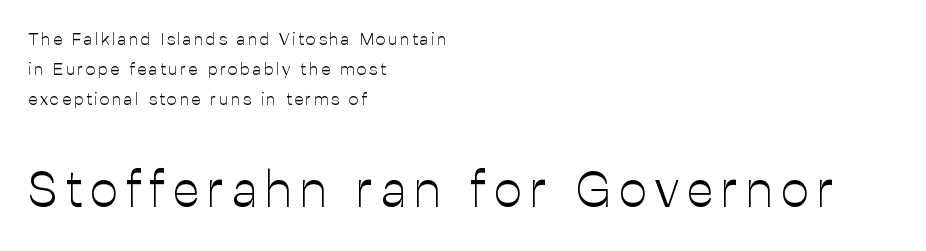
Which chunk is bigger? The second one — the bottom block dwarfs the top. The paragraph shown leans on its left margin. What kind of face is this? One without serifs — a sans. The area under the type is left untouched. No italicization has been applied; the sample stays upright. This is not heavy type; no bold has been used.
